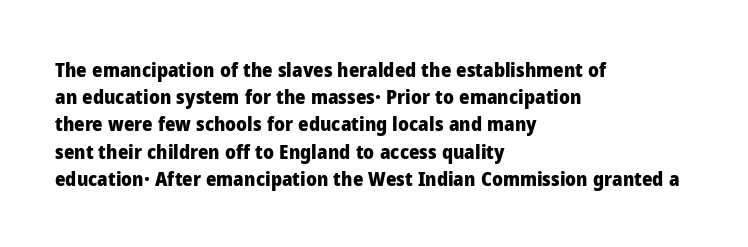
Q: Is the text bold? A: Yes.
Q: Is the text italic (slanted)? A: No, it is upright.
Q: Is the text underlined? A: No.
Q: How is the paragraph aligned? A: Left-aligned.
Q: Is the spacing between letters normal or unusually wide? A: Normal.
Q: Is the spacing between lines tight, normal or loose? A: Normal.
